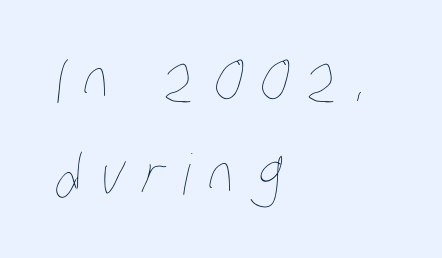
Rows of type keep a routine distance in the vertical direction. Is the letter spacing exaggerated? Yes — the characters are pushed far apart. The rendering uses natural spacing where letterforms have individual widths. These glyphs show unthickened strokes, regular width or finer. Type without underlining. The ragged edge is on the right, which tells us the setting is flush left.
